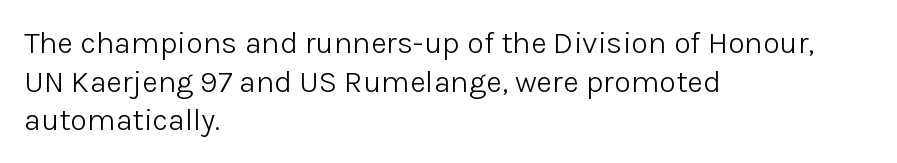
{"serif": "no", "italic": "no", "bold": "no", "weight": "light", "width": "normal", "stroke_contrast": "low", "x_height": "medium", "monospaced": "no", "underline": "no", "align": "left", "line_spacing": "normal", "line_spacing_ratio": 1.25, "letter_spacing": "normal", "letter_spacing_em": 0.0, "glyph_px": 31}
